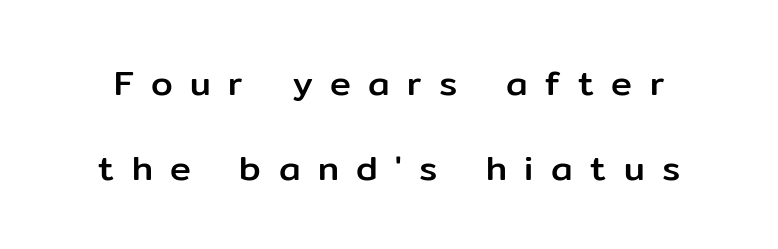
Q: Is the text italic (slanted)? A: No, it is upright.
Q: Is the typeface a serif or a sans-serif typeface? A: Sans-serif.
Q: Is the text underlined? A: No.
Q: Is the spacing between letters normal or unusually wide? A: Unusually wide.
Q: Is the spacing between lines tight, normal or loose? A: Loose.
Q: Width (condensed, normal, or wide)? A: Normal.
Q: Stroke contrast? A: Low.
Q: x-height? A: Medium.
Q: Monospaced? A: No.
